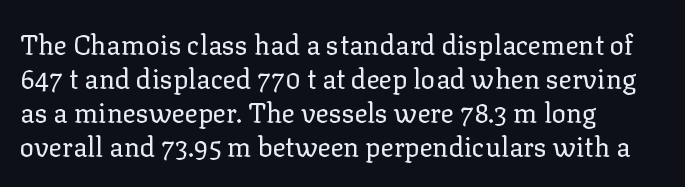
The image shows 27 px text type, upright; set left-aligned, normal line spacing (1.26x), normal letter spacing, not underlined.
